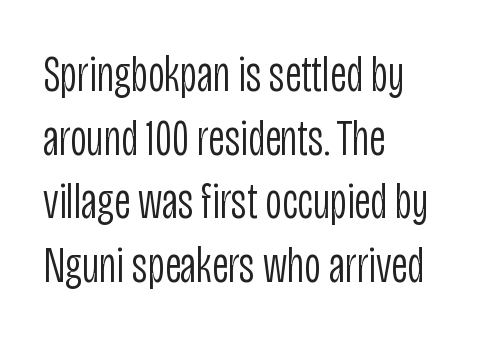
Q: Is the text bold? A: No.
Q: Is the text italic (slanted)? A: No, it is upright.
Q: Is the typeface a serif or a sans-serif typeface? A: Sans-serif.
Q: Is the text underlined? A: No.
Q: How is the paragraph aligned? A: Left-aligned.
Q: Is the spacing between letters normal or unusually wide? A: Normal.
Q: Is the spacing between lines tight, normal or loose? A: Normal.
Q: Width (condensed, normal, or wide)? A: Condensed.
Q: Stroke contrast? A: Low.
Q: x-height? A: Large.
Q: Monospaced? A: No.
